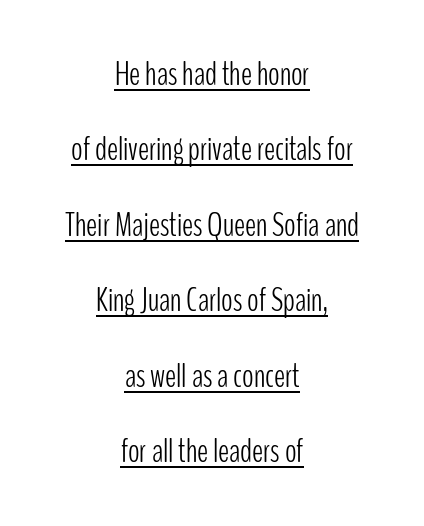
The image shows 34 px light, condensed sans-serif type, upright; set centered, loose line spacing (2.22x), normal letter spacing, underlined; low stroke contrast and a medium x-height.
